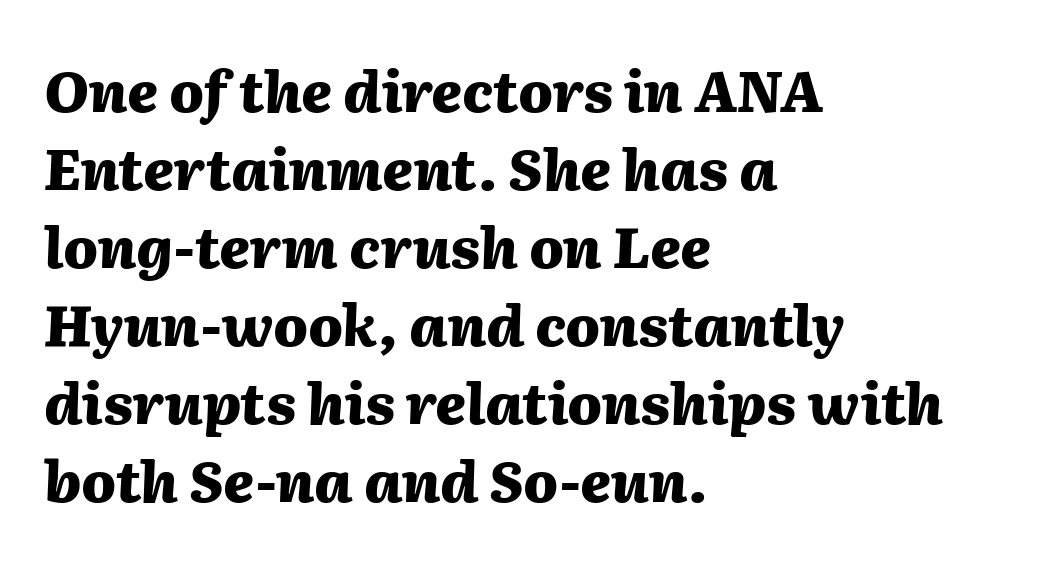
Spacing between characters is what you'd get straight out of the box. In CSS terms this would be text-align: left. The lettering tilts uniformly, giving the passage an italic look. A full-strength bold gives these letters their thick strokes. Underlining? Definitely not there. Regarding leading, the lines here are spaced in the standard way.
